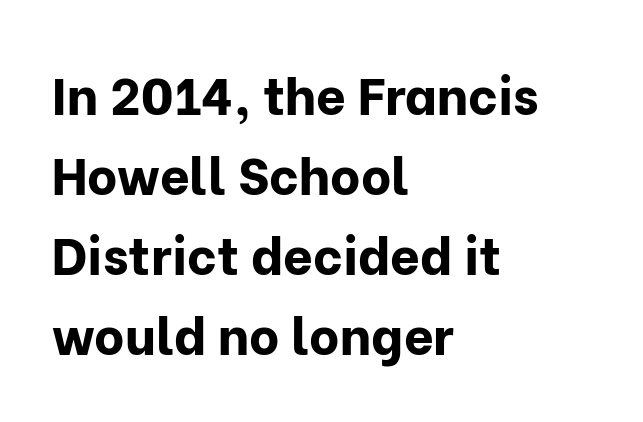
The image shows 52 px bold sans-serif type, upright; set left-aligned, normal line spacing (1.54x), normal letter spacing, not underlined; low stroke contrast and a medium x-height.
